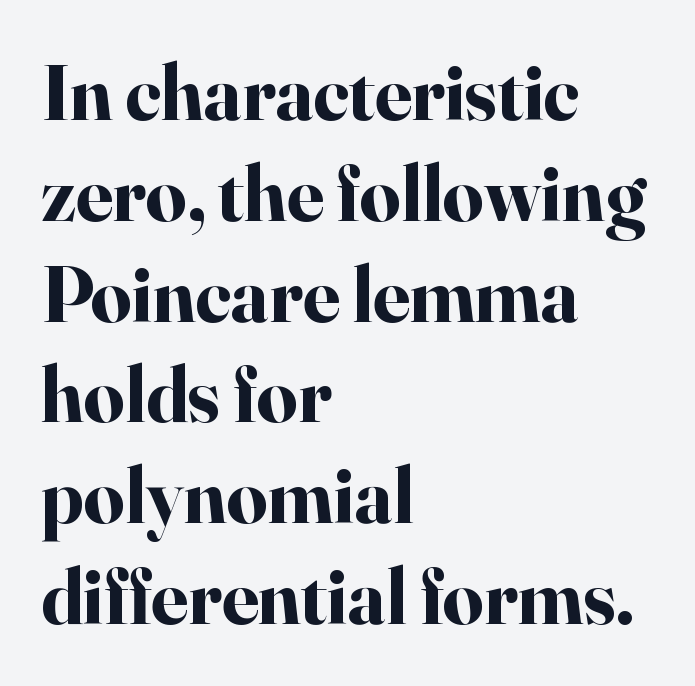
The image shows 80 px bold serif type, upright; set left-aligned, normal line spacing (1.26x), normal letter spacing, not underlined; high stroke contrast and a small x-height.
